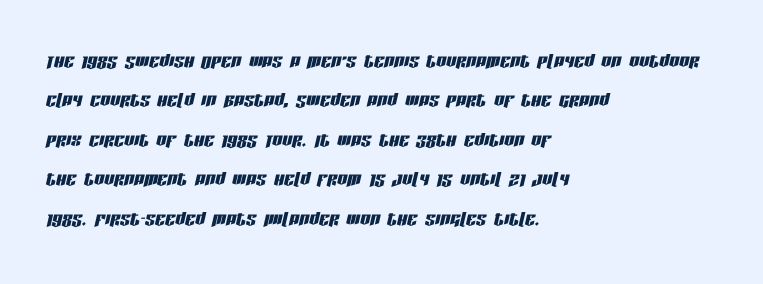
Q: Is the text italic (slanted)? A: Yes, it leans right by about 13 degrees.
Q: Is the text underlined? A: No.
Q: How is the paragraph aligned? A: Left-aligned.
Q: Is the spacing between letters normal or unusually wide? A: Normal.
Q: Is the spacing between lines tight, normal or loose? A: Normal.
